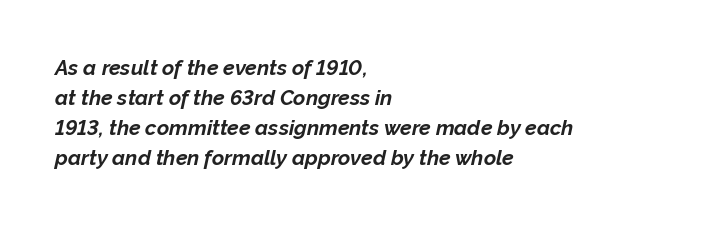
The line-height multiplier appears to be the usual default. Is the letter spacing exaggerated? No — it looks like the ordinary default. These lines carry a lot of weight — the face is fully bold. Check the space under the baseline: it is left empty. The typesetter chose a ragged-right arrangement here.
